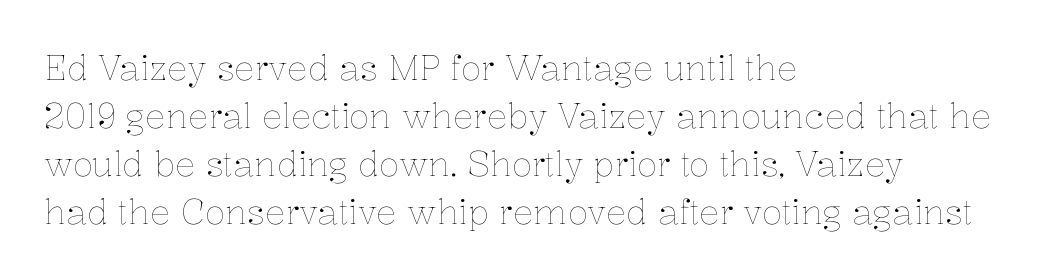
Short and long lines alike share a common starting point at left. Reading down the column, the eye jumps a familiar distance to each next line. Every character sits straight up, as roman type does. Proportional: the letters do not fall into vertical columns. Students, note that the glyphs here touch the page at normal intervals. This rendering features lettering with no underline.
